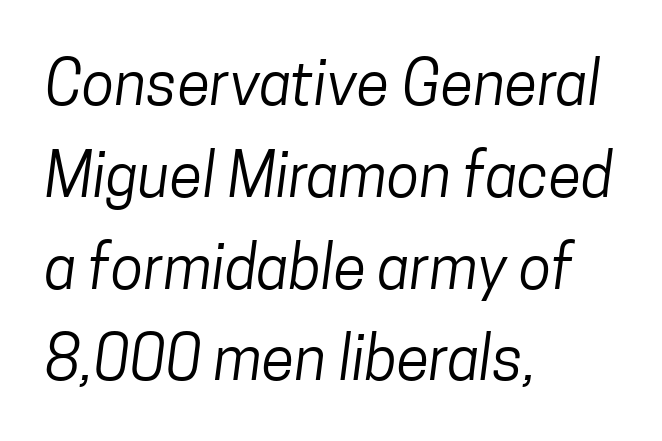
Spacing between characters is what you'd get straight out of the box. Each letter keeps its own natural width here, so spacing adapts to shape. Serif or sans? Sans — the stroke terminals are bare. Each stroke keeps to a modest, everyday thickness or less.
